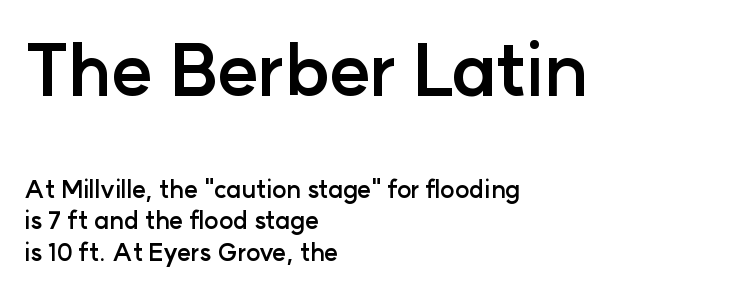
The image shows 71 px semibold sans-serif type, upright; set left-aligned, normal line spacing (1.31x), normal letter spacing, not underlined; the first (top) block is 2.96x larger; low stroke contrast and a medium x-height.
